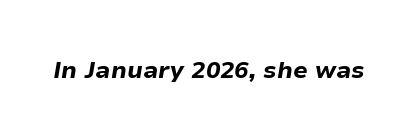
The image shows 24 px bold type, italic (leaning right); set normal letter spacing, not underlined.
